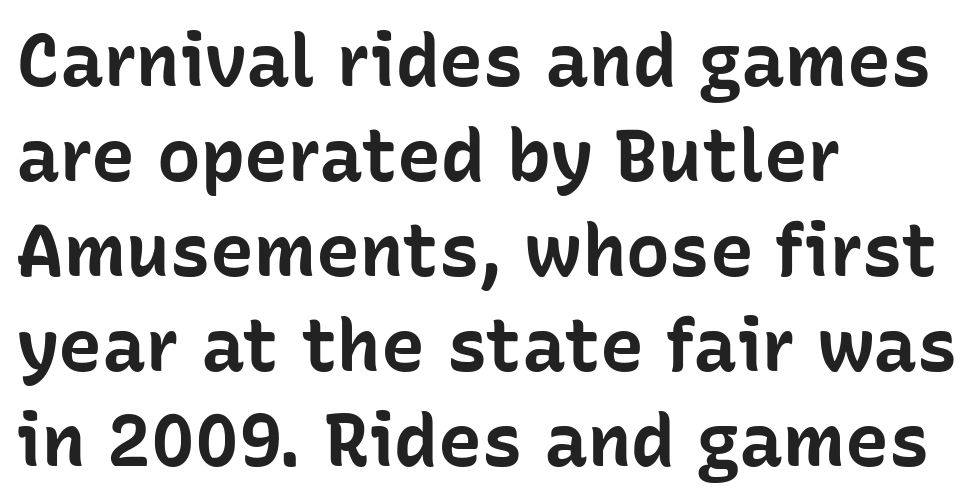
{"serif": "no", "italic": "no", "bold": "yes", "weight": "bold", "width": "normal", "stroke_contrast": "low", "x_height": "medium", "monospaced": "no", "underline": "no", "align": "left", "line_spacing": "normal", "line_spacing_ratio": 1.3, "letter_spacing": "normal", "letter_spacing_em": 0.0, "glyph_px": 73}
